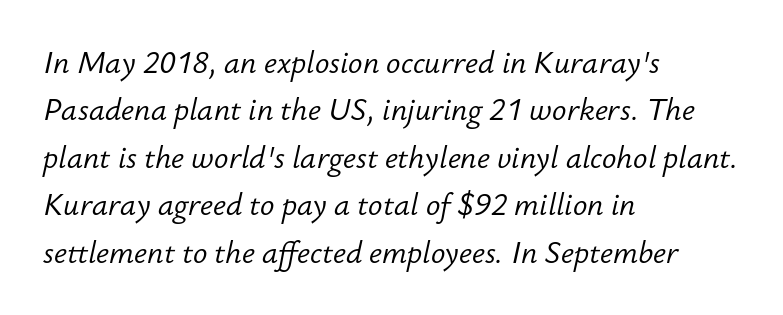
{"italic": "yes", "lean": "right", "slant_degrees": 12, "bold": "no", "weight": "light", "width": "normal", "stroke_contrast": "low", "x_height": "small", "monospaced": "no", "underline": "no", "align": "left", "line_spacing": "normal", "line_spacing_ratio": 1.58, "letter_spacing": "normal", "letter_spacing_em": 0.0, "glyph_px": 30}
